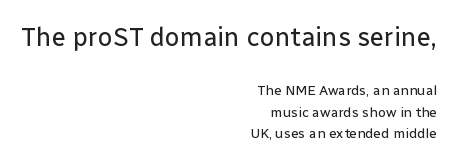
The image shows 26 px text type, upright; set right-aligned, normal line spacing (1.52x), normal letter spacing, not underlined; the first (top) block is 1.86x larger.
